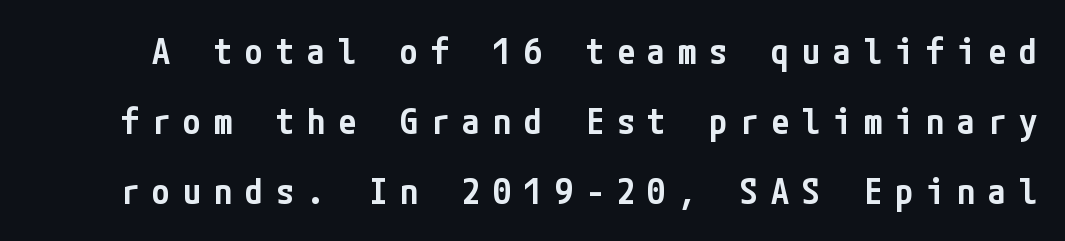
Every letter is mildly thick-stroked: semibold rather than bold. Letterform terminals end flat and unadorned throughout the passage. Plain, unruled lines of type. These lines have a slow, spaced-out rhythm from letter to letter.
